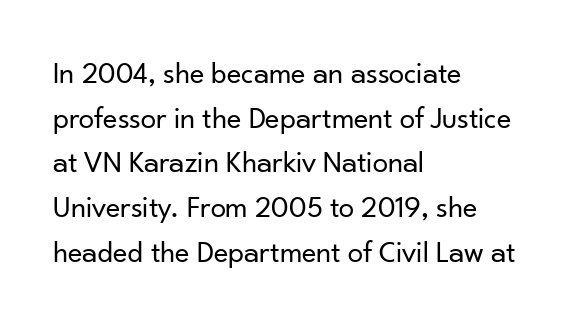
{"serif": "no", "italic": "no", "bold": "no", "weight": "regular", "width": "normal", "stroke_contrast": "low", "x_height": "small", "monospaced": "no", "underline": "no", "align": "left", "line_spacing": "normal", "line_spacing_ratio": 1.44, "letter_spacing": "normal", "letter_spacing_em": 0.0, "glyph_px": 31}
